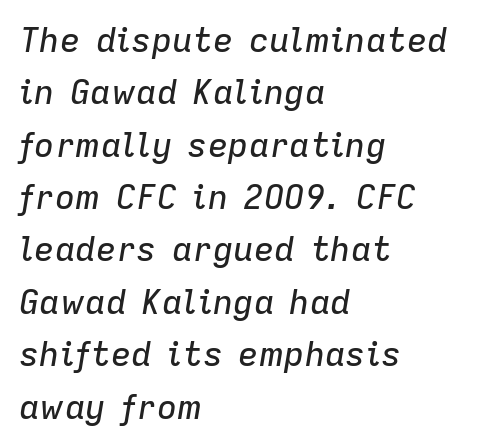
The image shows 34 px text type, italic (leaning right); set left-aligned, normal line spacing (1.54x), normal letter spacing, not underlined; low stroke contrast and a medium x-height.
